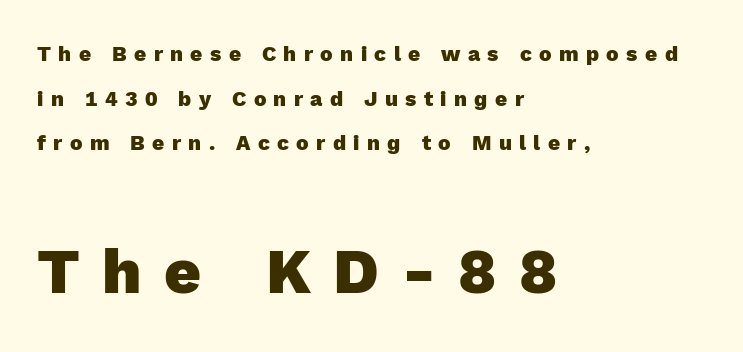
{"serif": "no", "italic": "no", "bold": "yes", "weight": "heavy", "width": "normal", "x_height": "medium", "monospaced": "no", "underline": "no", "align": "left", "line_spacing": "loose", "line_spacing_ratio": 2.12, "letter_spacing": "wide", "letter_spacing_em": 0.35, "larger_block": "second", "size_ratio": 3.05, "glyph_px": 64}
